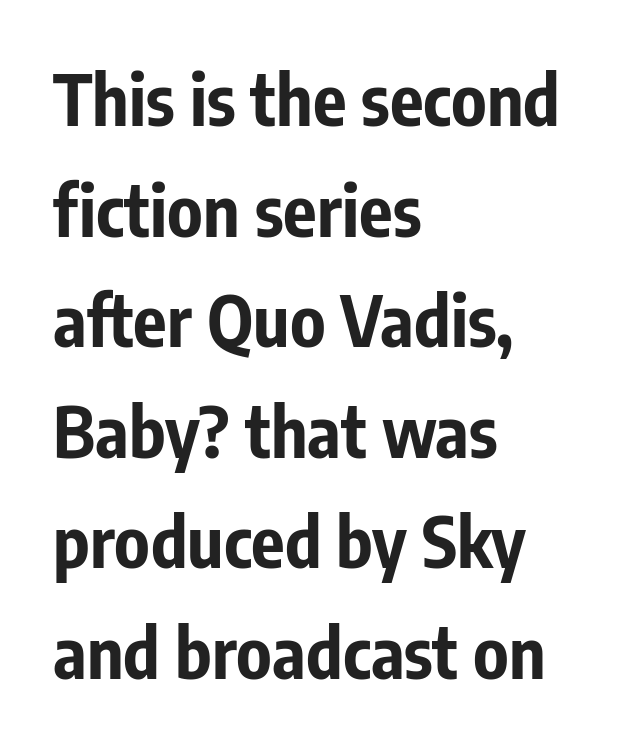
Q: Is the text bold? A: Yes.
Q: Is the text italic (slanted)? A: No, it is upright.
Q: Is the typeface a serif or a sans-serif typeface? A: Sans-serif.
Q: Is the text underlined? A: No.
Q: How is the paragraph aligned? A: Left-aligned.
Q: Is the spacing between letters normal or unusually wide? A: Normal.
Q: Is the spacing between lines tight, normal or loose? A: Normal.
Q: Width (condensed, normal, or wide)? A: Condensed.
Q: Stroke contrast? A: Low.
Q: x-height? A: Medium.
Q: Monospaced? A: No.
